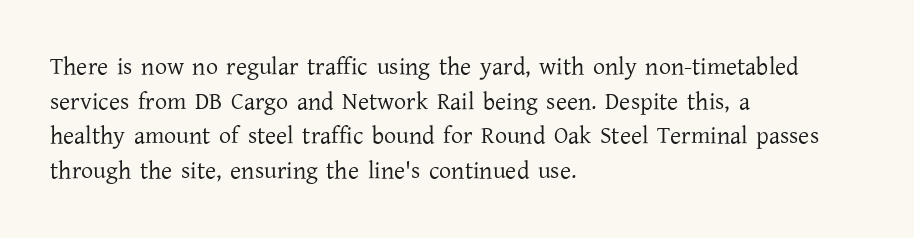
{"italic": "no", "bold": "no", "underline": "no", "align": "left", "line_spacing": "normal", "line_spacing_ratio": 1.44, "letter_spacing": "normal", "letter_spacing_em": 0.0, "glyph_px": 24}
